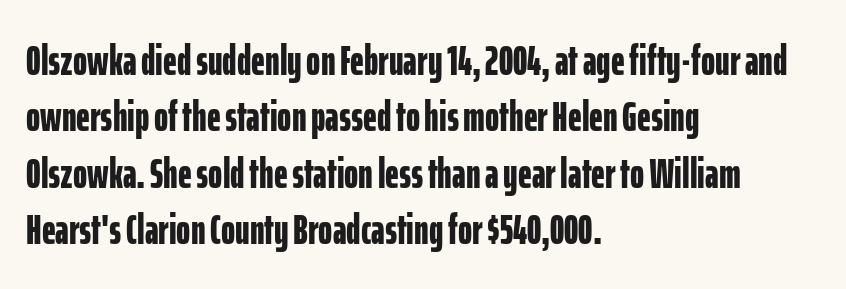
Q: Is the text bold? A: Yes.
Q: Is the text italic (slanted)? A: No, it is upright.
Q: Is the typeface a serif or a sans-serif typeface? A: Sans-serif.
Q: Is the text underlined? A: No.
Q: How is the paragraph aligned? A: Left-aligned.
Q: Is the spacing between letters normal or unusually wide? A: Normal.
Q: Is the spacing between lines tight, normal or loose? A: Normal.
Q: Width (condensed, normal, or wide)? A: Condensed.
Q: Stroke contrast? A: Low.
Q: x-height? A: Medium.
Q: Monospaced? A: No.
